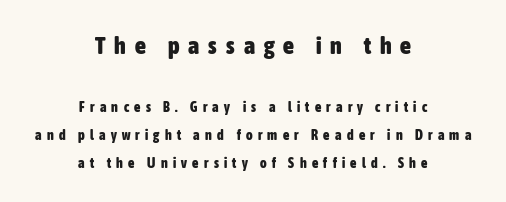
{"italic": "no", "bold": "yes", "underline": "no", "align": "center", "line_spacing": "loose", "line_spacing_ratio": 1.99, "letter_spacing": "wide", "letter_spacing_em": 0.38, "larger_block": "first", "size_ratio": 1.71, "glyph_px": 24}
